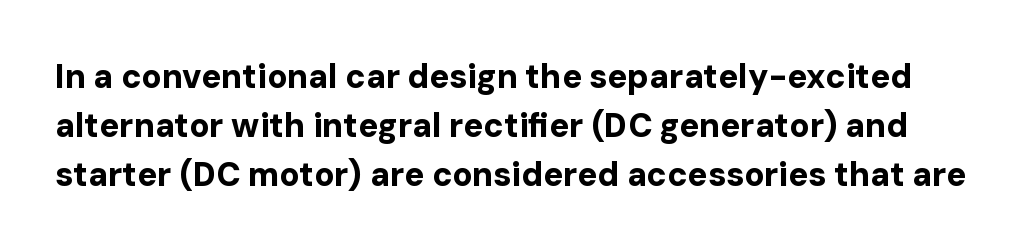
The image shows 33 px bold sans-serif type, upright; set normal line spacing (1.48x), normal letter spacing, not underlined; low stroke contrast and a medium x-height.
